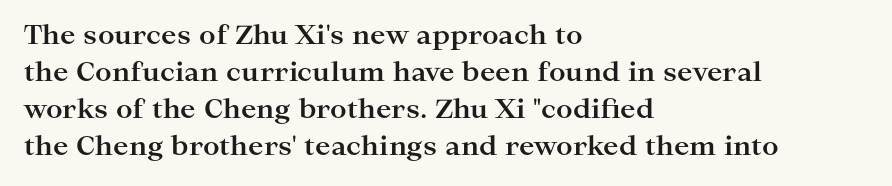
{"italic": "no", "bold": "yes", "underline": "no", "align": "left", "line_spacing": "normal", "line_spacing_ratio": 1.42, "letter_spacing": "normal", "letter_spacing_em": 0.0, "glyph_px": 26}
